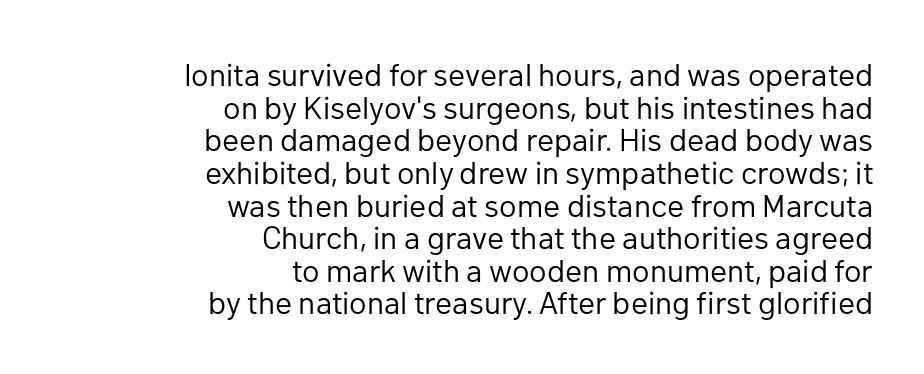
Q: Is the text bold? A: No.
Q: Is the text italic (slanted)? A: No, it is upright.
Q: Is the typeface a serif or a sans-serif typeface? A: Sans-serif.
Q: Is the text underlined? A: No.
Q: How is the paragraph aligned? A: Right-aligned.
Q: Is the spacing between letters normal or unusually wide? A: Normal.
Q: Is the spacing between lines tight, normal or loose? A: Tight.
Q: Width (condensed, normal, or wide)? A: Normal.
Q: Stroke contrast? A: Low.
Q: x-height? A: Medium.
Q: Monospaced? A: No.
